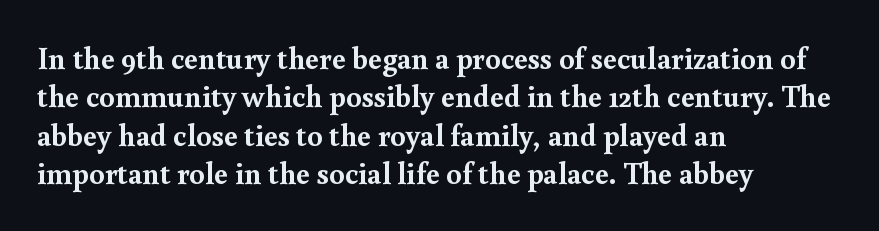
The letters are bold, with thick, heavy strokes. Notice how the stems are strictly vertical — no italics here. Any mark beneath the type? The region is blank. The type is set solid horizontally, with unmodified tracking. Here the designer chose a conventional face with non-uniform glyph widths. The passage shown is typeset with a serif family.
